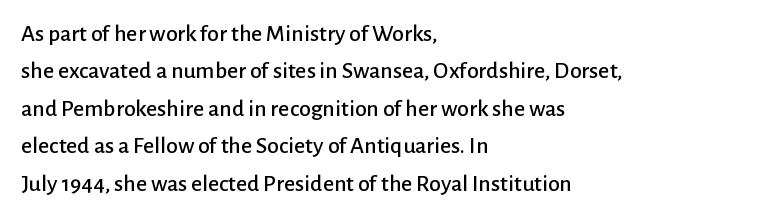
{"italic": "no", "underline": "no", "align": "left", "line_spacing": "normal", "line_spacing_ratio": 1.56, "letter_spacing": "normal", "letter_spacing_em": 0.0, "glyph_px": 24}
